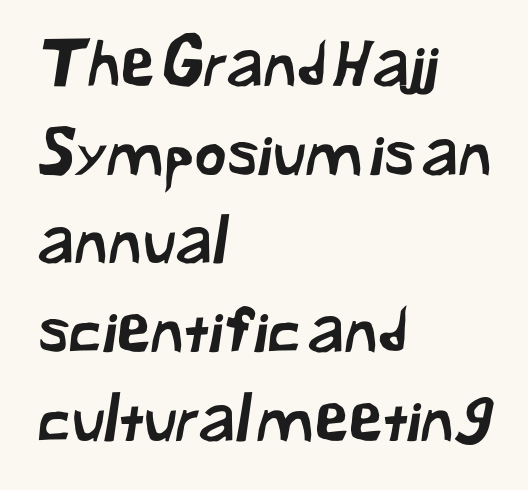
The image shows 62 px sans-serif type; set left-aligned, normal line spacing (1.43x), normal letter spacing, not underlined; low stroke contrast and a medium x-height.
